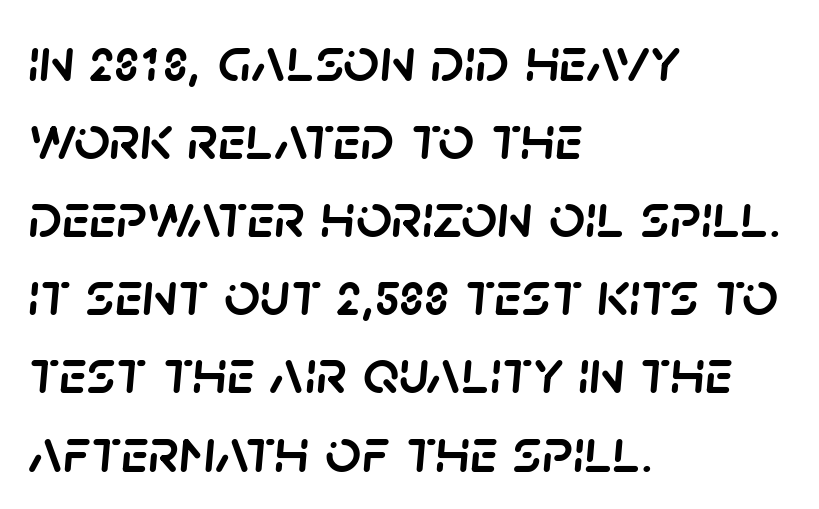
Q: Is the text italic (slanted)? A: Yes, it leans right by about 5 degrees.
Q: Is the text underlined? A: No.
Q: How is the paragraph aligned? A: Left-aligned.
Q: Is the spacing between letters normal or unusually wide? A: Normal.
Q: Width (condensed, normal, or wide)? A: Normal.
Q: Stroke contrast? A: Low.
Q: x-height? A: Large.
Q: Monospaced? A: No.
